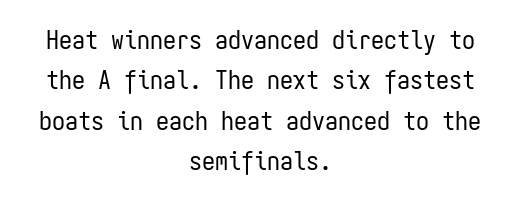
Q: Is the text bold? A: No.
Q: Is the text italic (slanted)? A: No, it is upright.
Q: Is the text underlined? A: No.
Q: How is the paragraph aligned? A: Centered.
Q: Is the spacing between letters normal or unusually wide? A: Normal.
Q: Is the spacing between lines tight, normal or loose? A: Normal.
